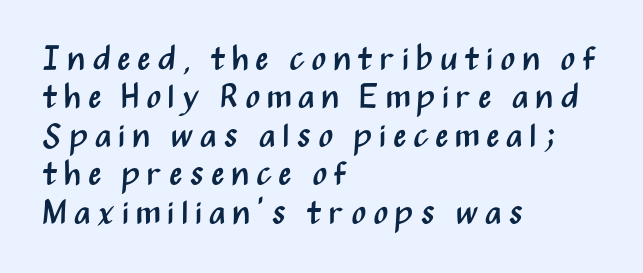
Note: no serifs on the glyphs. Notice how the stems are strictly vertical — no italics here. Compared with typical paragraphs, the rows here are closer together. The rendering uses natural spacing where letterforms have individual widths.
